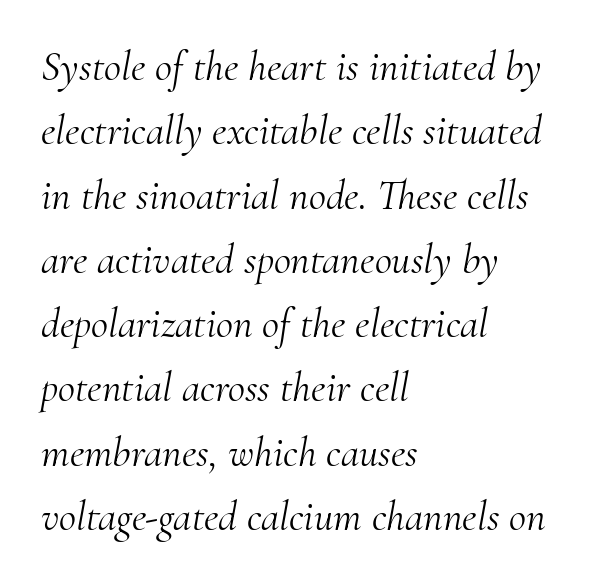
The image shows 42 px light serif type, italic (leaning right); set left-aligned, normal line spacing (1.53x), normal letter spacing, not underlined; medium stroke contrast and a small x-height.
